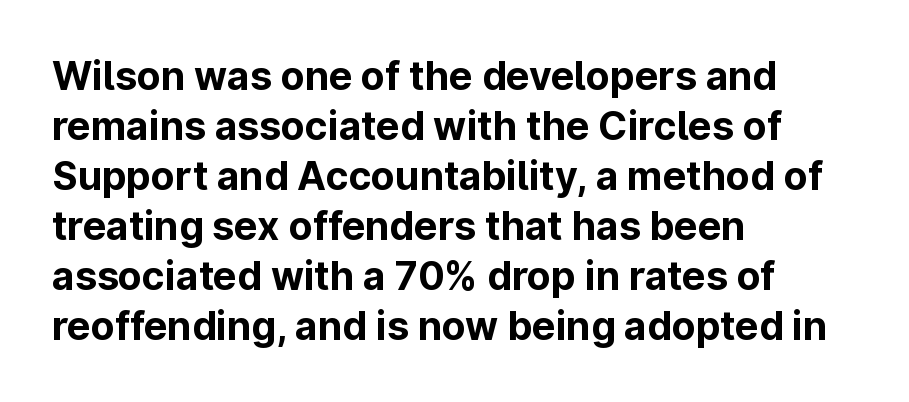
Typesetter's note: full bold, strokes at maximum text heaviness. Characters follow at the spacing the type designer built in. No feet cap the strokes, marking this as sans-serif type. Is this a fixed-width face? No — the glyphs have proportional, varying widths. The axis of the letterforms is exactly vertical.
